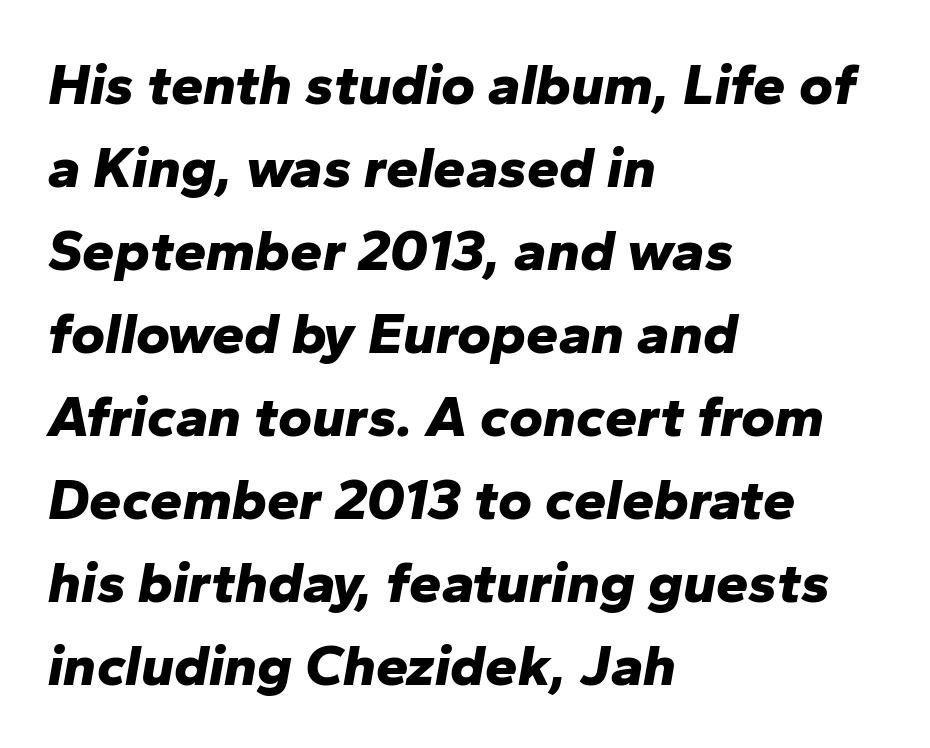
Q: Is the text bold? A: Yes.
Q: Is the text italic (slanted)? A: Yes, it leans right by about 10 degrees.
Q: Is the text underlined? A: No.
Q: How is the paragraph aligned? A: Left-aligned.
Q: Is the spacing between letters normal or unusually wide? A: Normal.
Q: Is the spacing between lines tight, normal or loose? A: Normal.
Q: Width (condensed, normal, or wide)? A: Normal.
Q: Stroke contrast? A: Low.
Q: x-height? A: Medium.
Q: Monospaced? A: No.
